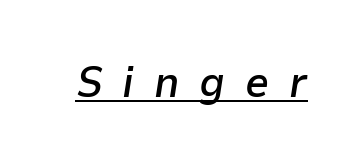
Q: Is the text bold? A: Semi-bold.
Q: Is the text italic (slanted)? A: Yes, it leans right by about 9 degrees.
Q: Is the text underlined? A: Yes.
Q: Is the spacing between letters normal or unusually wide? A: Unusually wide.
Q: Width (condensed, normal, or wide)? A: Normal.
Q: Stroke contrast? A: Low.
Q: x-height? A: Medium.
Q: Monospaced? A: No.
